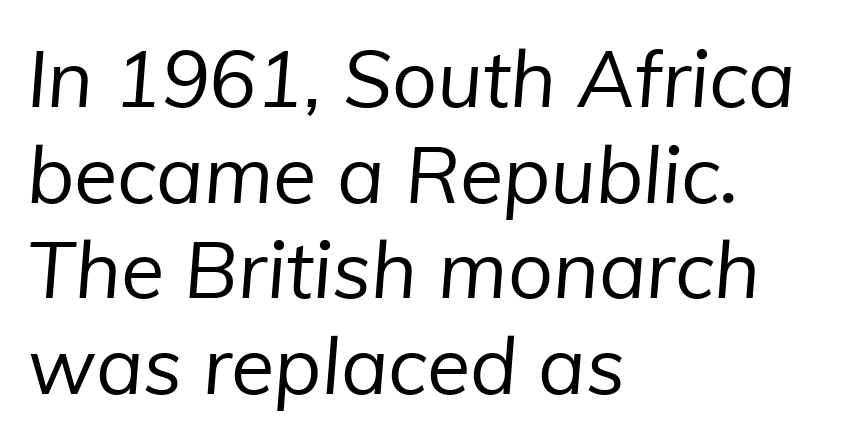
Plain, unruled lines of type. Horizontally, the lines are justified to the leading edge only. You could not count columns in this text — the font is proportionally spaced. In terms of letterform style, serifs are entirely absent.
